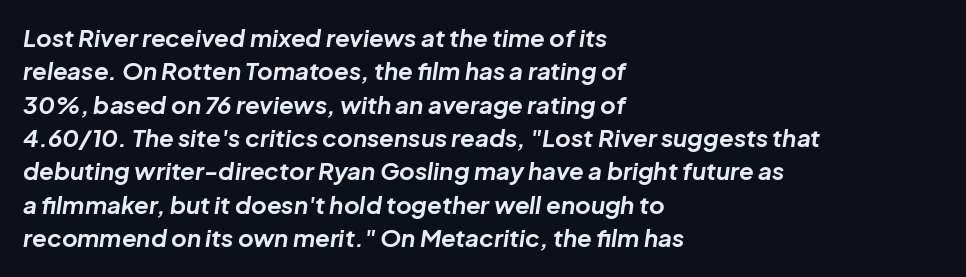
{"italic": "yes", "lean": "right", "slant_degrees": 8, "bold": "yes", "underline": "no", "align": "left", "line_spacing": "normal", "line_spacing_ratio": 1.39, "letter_spacing": "normal", "letter_spacing_em": 0.0, "glyph_px": 24}
